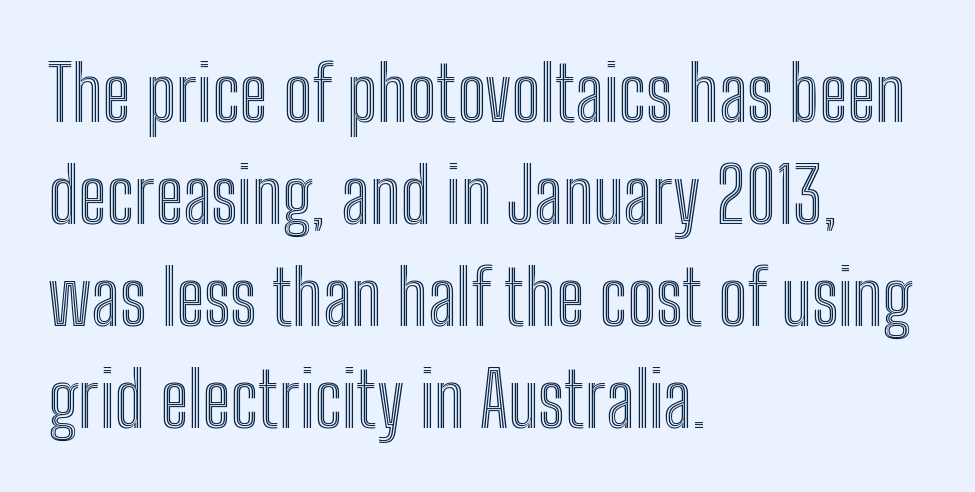
{"italic": "no", "width": "condensed", "x_height": "medium", "monospaced": "no", "underline": "no", "align": "left", "line_spacing": "normal", "line_spacing_ratio": 1.36, "letter_spacing": "normal", "letter_spacing_em": 0.0, "glyph_px": 75}
